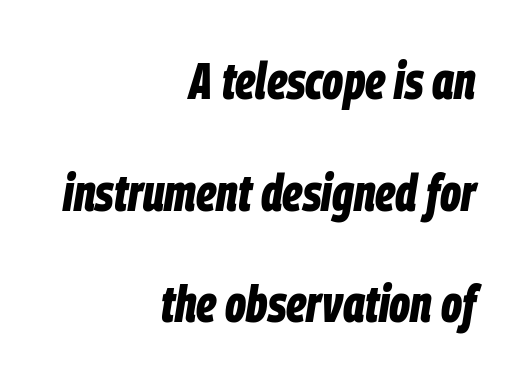
{"italic": "yes", "lean": "right", "slant_degrees": 9, "bold": "yes", "weight": "bold", "width": "condensed", "stroke_contrast": "low", "x_height": "large", "monospaced": "no", "underline": "no", "align": "right", "line_spacing": "loose", "line_spacing_ratio": 2.19, "letter_spacing": "normal", "letter_spacing_em": 0.0, "glyph_px": 51}
